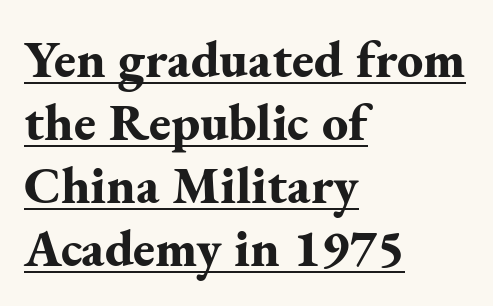
The image shows 52 px bold serif type, upright; set left-aligned, line spacing 1.21x, normal letter spacing, underlined; medium stroke contrast and a small x-height.
